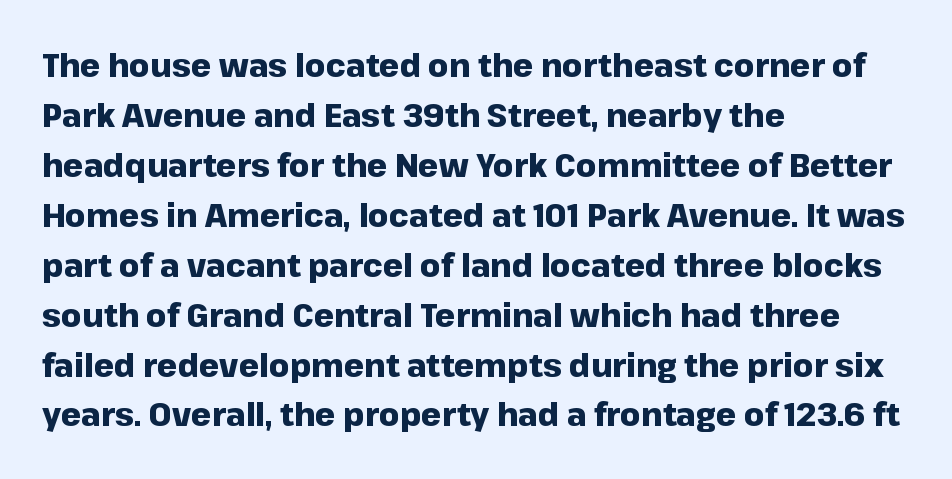
The image shows 32 px heavy sans-serif type, upright; set left-aligned, normal line spacing (1.56x), normal letter spacing, not underlined; low stroke contrast and a medium x-height.
